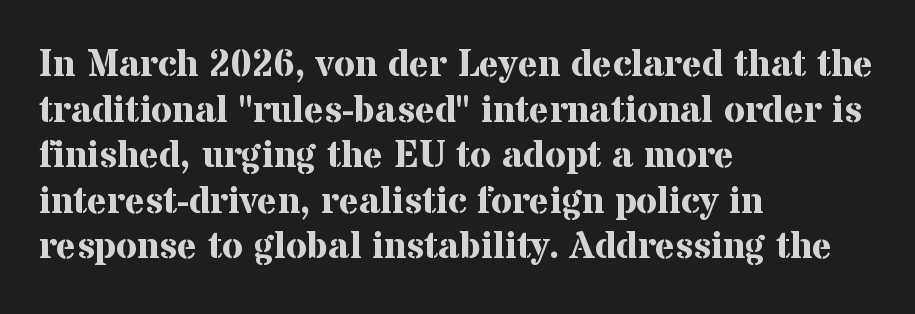
Each line starts at the same left margin while the right side varies. Regarding serifs, this sample has them. Is the type bold? Yes — the strokes are clearly thick and heavy. The letters stand straight up with perfectly vertical stems. Nothing unusual about the tracking: characters are spaced as the font intends. Is this a fixed-width face? No — the glyphs have proportional, varying widths.
